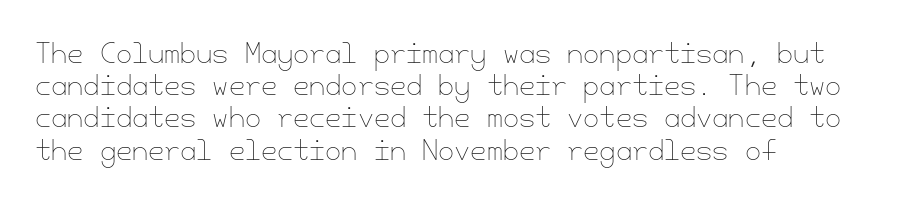
Q: Is the text bold? A: No.
Q: Is the text italic (slanted)? A: No, it is upright.
Q: Is the text underlined? A: No.
Q: How is the paragraph aligned? A: Left-aligned.
Q: Is the spacing between letters normal or unusually wide? A: Normal.
